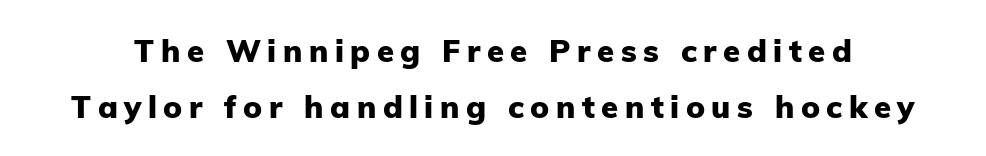
{"serif": "no", "italic": "no", "bold": "yes", "weight": "heavy", "width": "normal", "stroke_contrast": "low", "x_height": "medium", "monospaced": "no", "underline": "no", "line_spacing_ratio": 1.8, "letter_spacing": "wide", "letter_spacing_em": 0.21, "glyph_px": 31}
